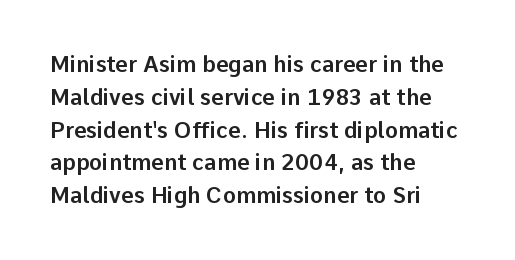
Q: Is the text italic (slanted)? A: No, it is upright.
Q: Is the text underlined? A: No.
Q: How is the paragraph aligned? A: Left-aligned.
Q: Is the spacing between letters normal or unusually wide? A: Normal.
Q: Is the spacing between lines tight, normal or loose? A: Normal.
